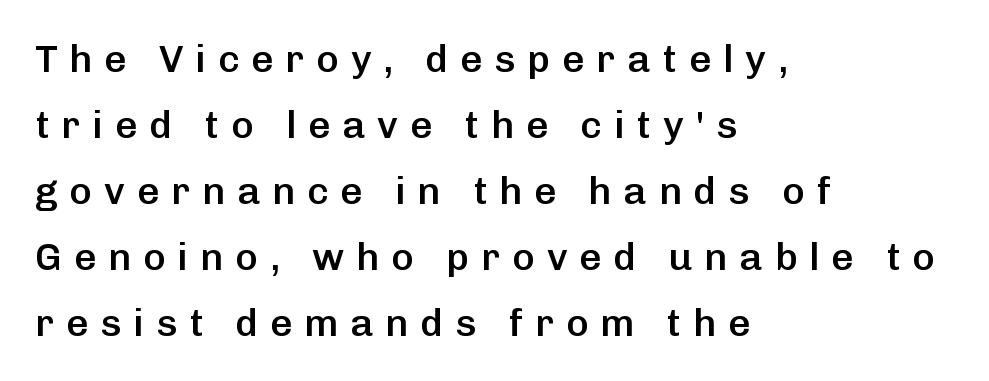
Tall strokes in this sample are plumb rather than angled. The baseline area is clear. Does the copy run flush right? No — it runs flush left. The rendering shows plain stroke endings on the letterforms — a sans-serif design.
